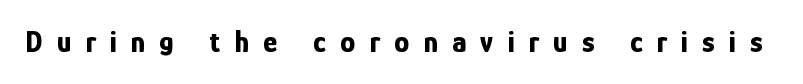
{"serif": "no", "italic": "no", "bold": "yes", "weight": "bold", "width": "condensed", "stroke_contrast": "low", "x_height": "medium", "monospaced": "no", "underline": "no", "letter_spacing": "wide", "letter_spacing_em": 0.48, "glyph_px": 30}
